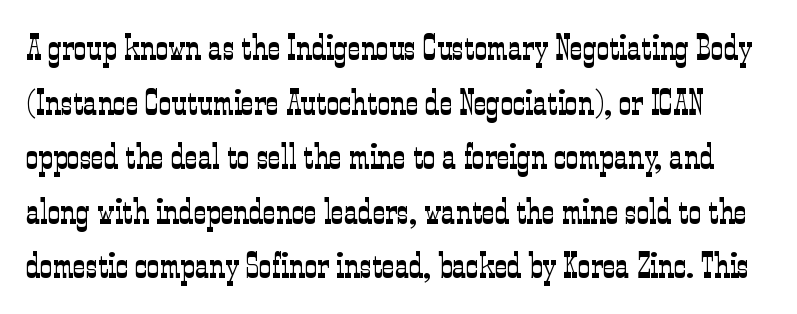
Q: Is the text bold? A: No.
Q: Is the text italic (slanted)? A: No, it is upright.
Q: Is the typeface a serif or a sans-serif typeface? A: Serif.
Q: Is the text underlined? A: No.
Q: Is the spacing between letters normal or unusually wide? A: Normal.
Q: Is the spacing between lines tight, normal or loose? A: Normal.
Q: Width (condensed, normal, or wide)? A: Condensed.
Q: Stroke contrast? A: Low.
Q: x-height? A: Medium.
Q: Monospaced? A: No.
